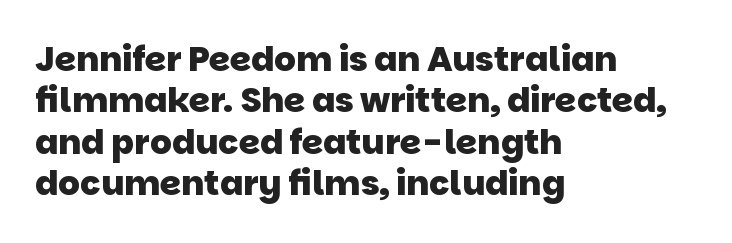
{"serif": "no", "bold": "yes", "weight": "heavy", "width": "normal", "stroke_contrast": "low", "x_height": "large", "monospaced": "no", "underline": "no", "align": "left", "line_spacing_ratio": 1.22, "letter_spacing": "normal", "letter_spacing_em": 0.0, "glyph_px": 34}
